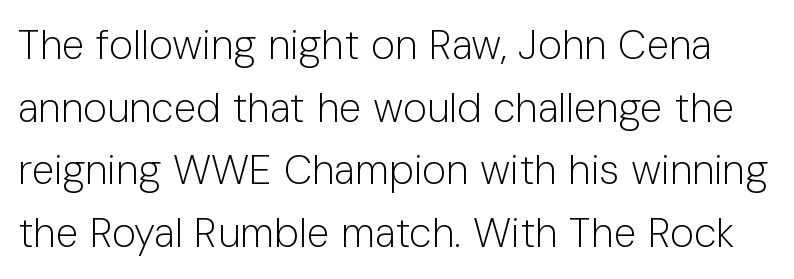
Q: Is the text bold? A: No.
Q: Is the text italic (slanted)? A: No, it is upright.
Q: Is the typeface a serif or a sans-serif typeface? A: Sans-serif.
Q: Is the text underlined? A: No.
Q: Is the spacing between letters normal or unusually wide? A: Normal.
Q: Is the spacing between lines tight, normal or loose? A: Normal.
Q: Width (condensed, normal, or wide)? A: Normal.
Q: Stroke contrast? A: Low.
Q: x-height? A: Medium.
Q: Monospaced? A: No.
